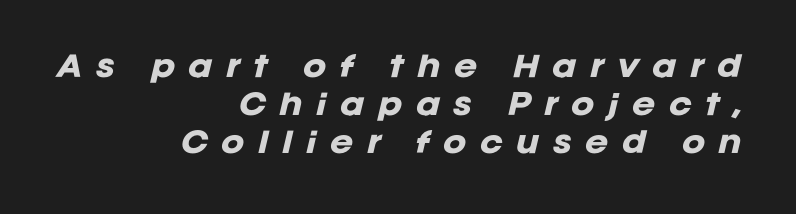
Q: Is the text bold? A: Yes.
Q: Is the text italic (slanted)? A: Yes, it leans right by about 12 degrees.
Q: Is the text underlined? A: No.
Q: How is the paragraph aligned? A: Right-aligned.
Q: Is the spacing between letters normal or unusually wide? A: Unusually wide.
Q: Is the spacing between lines tight, normal or loose? A: Normal.
Q: Width (condensed, normal, or wide)? A: Normal.
Q: Stroke contrast? A: Low.
Q: x-height? A: Large.
Q: Monospaced? A: No.
